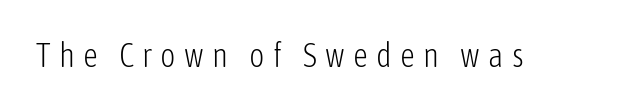
{"serif": "no", "italic": "no", "bold": "no", "weight": "light", "width": "condensed", "stroke_contrast": "low", "x_height": "medium", "monospaced": "no", "underline": "no", "letter_spacing": "wide", "letter_spacing_em": 0.25, "glyph_px": 33}
